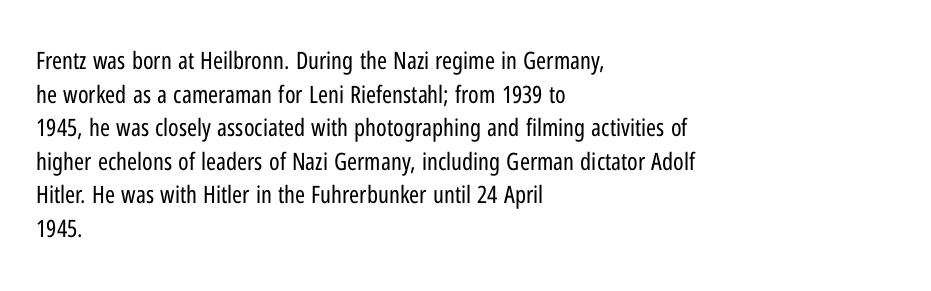
Q: Is the text bold? A: No.
Q: Is the text italic (slanted)? A: No, it is upright.
Q: Is the text underlined? A: No.
Q: How is the paragraph aligned? A: Left-aligned.
Q: Is the spacing between letters normal or unusually wide? A: Normal.
Q: Is the spacing between lines tight, normal or loose? A: Normal.
